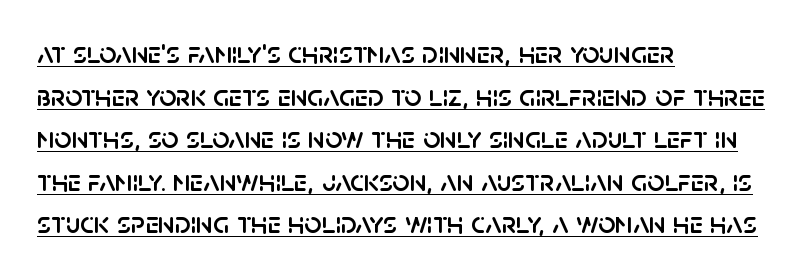
The image shows 30 px sans-serif type, upright; set left-aligned, normal line spacing (1.42x), normal letter spacing, underlined; low stroke contrast and a large x-height.
